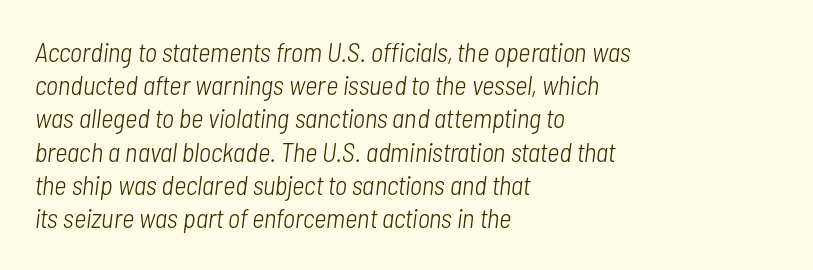
Plain, unruled lines of type. The ragged edge is on the right, which tells us the setting is flush left. Letters have the restrained weight of plain body copy at most. The typography opts for an oblique posture over an upright one. You could call the tracking neutral — neither tight nor loose.
